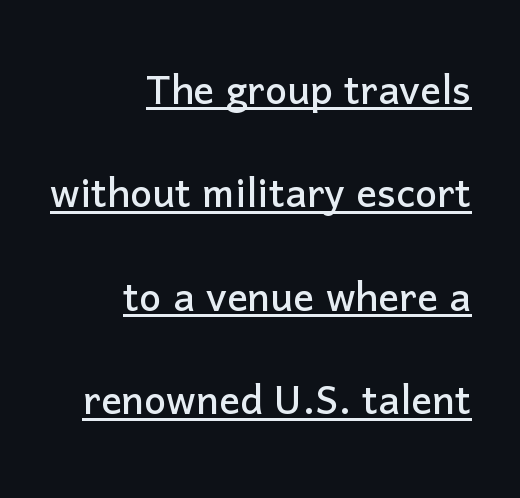
Successive baselines arrive slowly, with a big drop between each. Characters remain perfectly vertical along every line. These lines are composed in type without serifs. You could not count columns in this text — the font is proportionally spaced. You can see a thin bar hugging the bottom of the glyphs. Leftover space on each line is placed entirely before the opening word.
